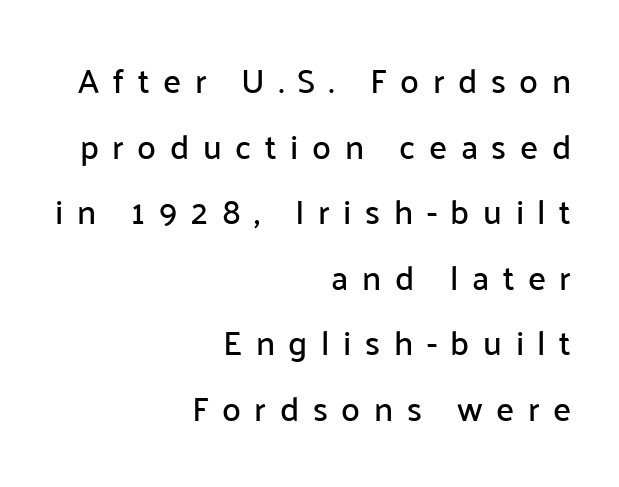
The image shows 34 px sans-serif type, upright; set right-aligned, loose line spacing (1.93x), unusually wide letter spacing (+0.4 em), not underlined; low stroke contrast and a medium x-height.
